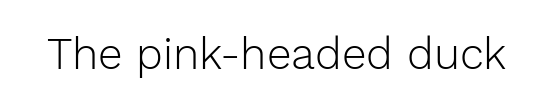
The passage shown is typed in a proportional face where columns would drift. In terms of letterform style, serifs are entirely absent. Decoration check: the copy has no underline. This is not heavy type; no bold has been used.
